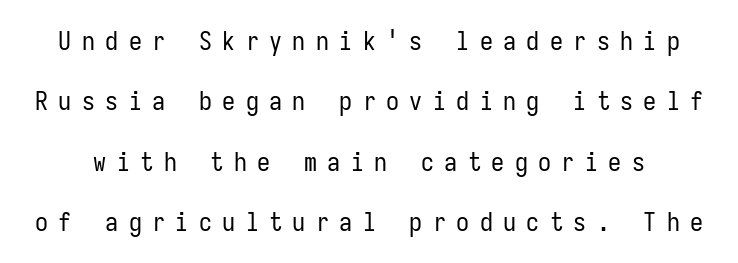
The letterforms sit at book weight or below. Plain, unruled lines of type. Display-style spreading of the glyphs; the letterfit is very open. Do the letters lean? They stand straight.
